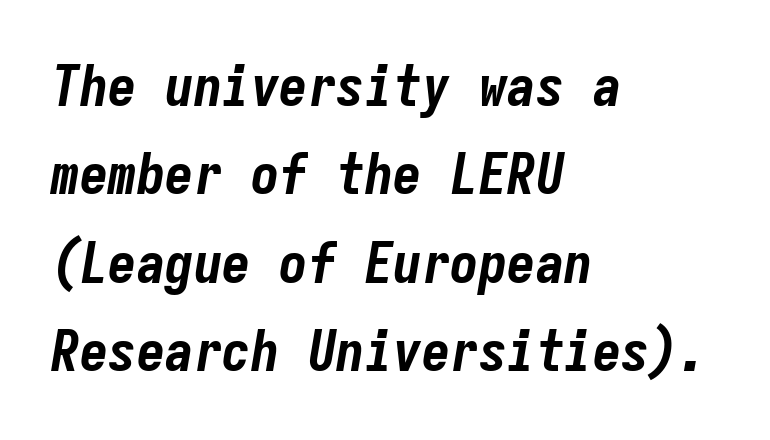
{"italic": "yes", "lean": "right", "slant_degrees": 9, "bold": "yes", "weight": "bold", "width": "condensed", "stroke_contrast": "low", "x_height": "medium", "monospaced": "yes", "underline": "no", "align": "left", "line_spacing": "normal", "line_spacing_ratio": 1.55, "letter_spacing": "normal", "letter_spacing_em": 0.0, "glyph_px": 57}
